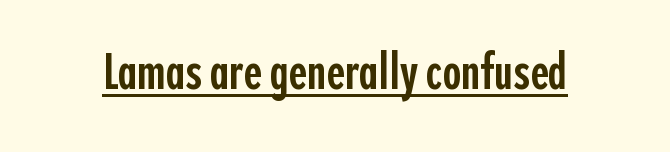
Q: Is the text bold? A: Semi-bold.
Q: Is the text italic (slanted)? A: No, it is upright.
Q: Is the typeface a serif or a sans-serif typeface? A: Sans-serif.
Q: Is the text underlined? A: Yes.
Q: Is the spacing between letters normal or unusually wide? A: Normal.
Q: Width (condensed, normal, or wide)? A: Condensed.
Q: x-height? A: Medium.
Q: Monospaced? A: No.
